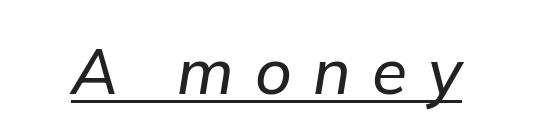
The image shows 64 px text type, italic (leaning right); set unusually wide letter spacing (+0.33 em), underlined; low stroke contrast and a medium x-height.
